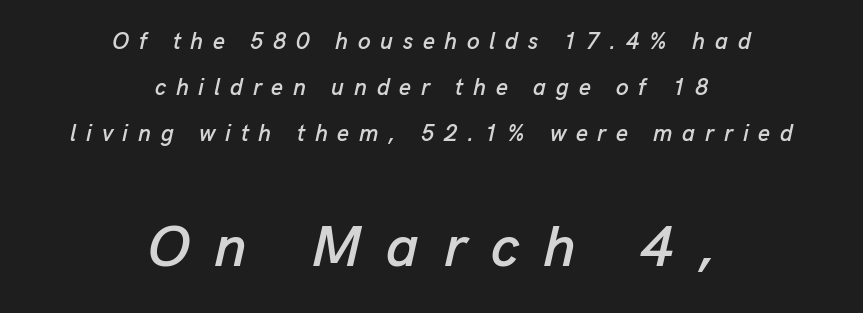
Q: Is the text italic (slanted)? A: Yes, it leans right by about 13 degrees.
Q: Is the text underlined? A: No.
Q: How is the paragraph aligned? A: Centered.
Q: Is the spacing between letters normal or unusually wide? A: Unusually wide.
Q: Is the spacing between lines tight, normal or loose? A: Loose.
Q: Which block of text is set in a larger size, the first (top) or the second (bottom)? A: The second (bottom) one.
Q: Width (condensed, normal, or wide)? A: Normal.
Q: Stroke contrast? A: Low.
Q: x-height? A: Medium.
Q: Monospaced? A: No.
